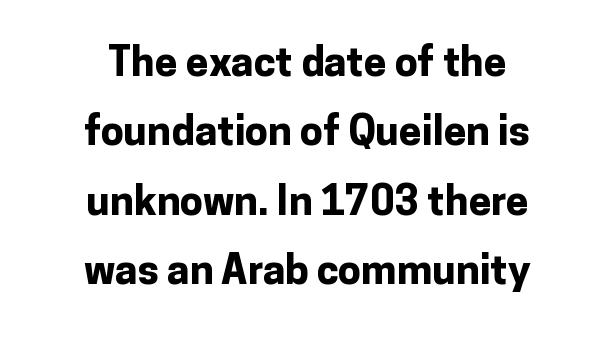
Q: Is the text bold? A: Yes.
Q: Is the text italic (slanted)? A: No, it is upright.
Q: Is the typeface a serif or a sans-serif typeface? A: Sans-serif.
Q: Is the text underlined? A: No.
Q: How is the paragraph aligned? A: Centered.
Q: Is the spacing between letters normal or unusually wide? A: Normal.
Q: Is the spacing between lines tight, normal or loose? A: Normal.
Q: Width (condensed, normal, or wide)? A: Normal.
Q: Stroke contrast? A: Low.
Q: x-height? A: Medium.
Q: Monospaced? A: No.
